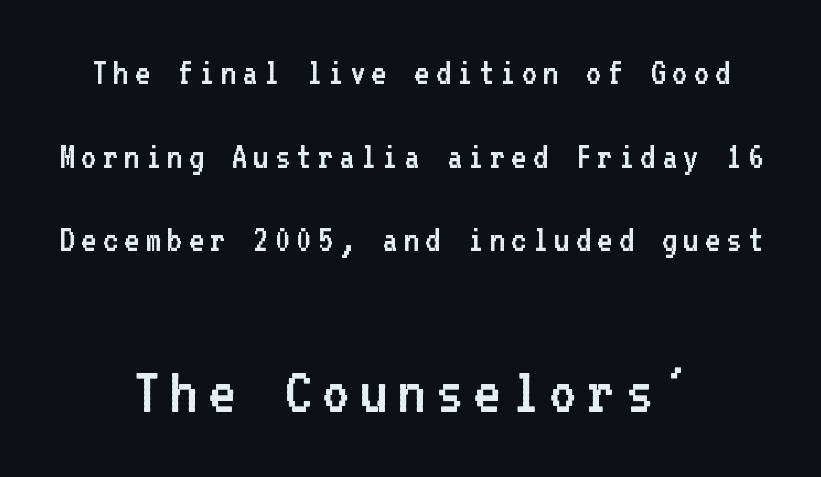
{"serif": "no", "italic": "no", "bold": "no", "weight": "regular", "width": "normal", "stroke_contrast": "low", "x_height": "medium", "monospaced": "yes", "underline": "no", "align": "center", "line_spacing": "loose", "line_spacing_ratio": 2.2, "larger_block": "second", "size_ratio": 1.76, "glyph_px": 67}
